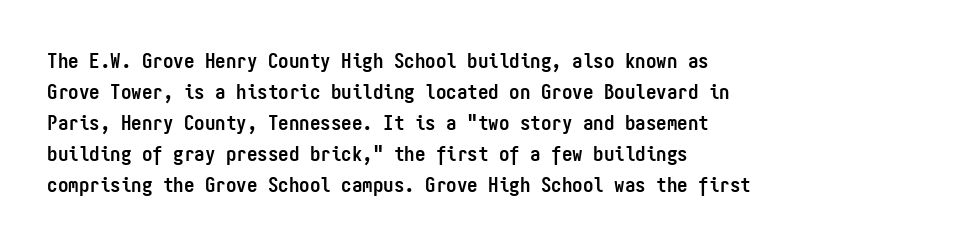
{"italic": "no", "bold": "yes", "underline": "no", "align": "left", "line_spacing": "normal", "line_spacing_ratio": 1.48, "letter_spacing": "normal", "letter_spacing_em": 0.0, "glyph_px": 21}
